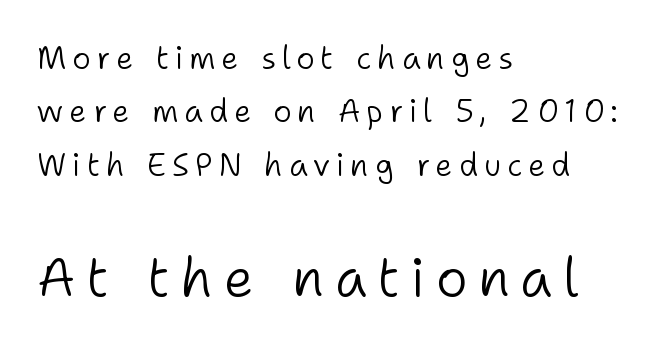
The image shows 54 px light sans-serif type, upright; set left-aligned, line spacing 1.72x, not underlined; the second (bottom) block is 1.74x larger; low stroke contrast and a medium x-height.
